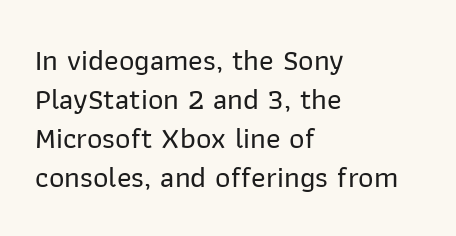
The image shows 30 px sans-serif type, upright; set left-aligned, normal line spacing (1.3x), normal letter spacing, not underlined; low stroke contrast and a medium x-height.
